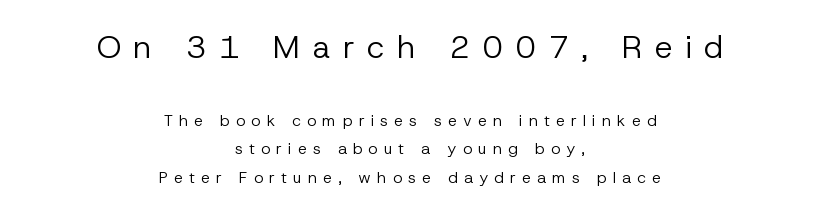
Q: Is the text bold? A: No.
Q: Is the text italic (slanted)? A: No, it is upright.
Q: Is the typeface a serif or a sans-serif typeface? A: Sans-serif.
Q: Is the text underlined? A: No.
Q: How is the paragraph aligned? A: Centered.
Q: Is the spacing between letters normal or unusually wide? A: Unusually wide.
Q: Which block of text is set in a larger size, the first (top) or the second (bottom)? A: The first (top) one.
Q: Width (condensed, normal, or wide)? A: Normal.
Q: Stroke contrast? A: Low.
Q: x-height? A: Medium.
Q: Monospaced? A: No.
